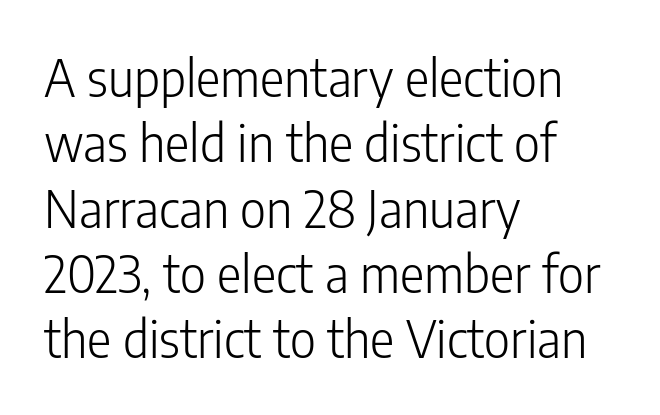
Q: Is the text bold? A: No.
Q: Is the text italic (slanted)? A: No, it is upright.
Q: Is the typeface a serif or a sans-serif typeface? A: Sans-serif.
Q: Is the text underlined? A: No.
Q: How is the paragraph aligned? A: Left-aligned.
Q: Is the spacing between letters normal or unusually wide? A: Normal.
Q: Is the spacing between lines tight, normal or loose? A: Normal.
Q: Width (condensed, normal, or wide)? A: Condensed.
Q: Stroke contrast? A: Low.
Q: x-height? A: Medium.
Q: Monospaced? A: No.
